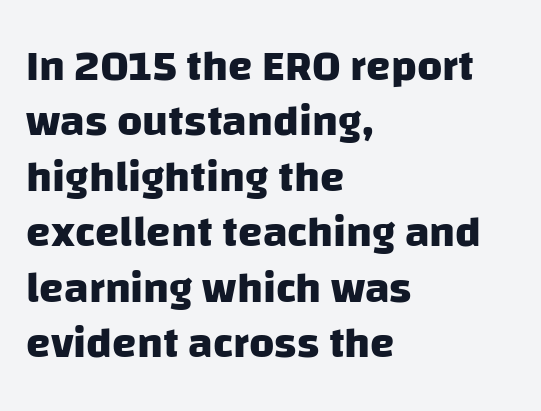
Where is the straight margin? On the left. The gaps between neighbouring characters are ordinary and unremarkable. The type family on display is of the sans-serif kind. A clean baseline with only descenders dipping below it. Is there much room between lines? A standard amount, neither cramped nor airy. The passage shown is typed in a proportional face where columns would drift.
